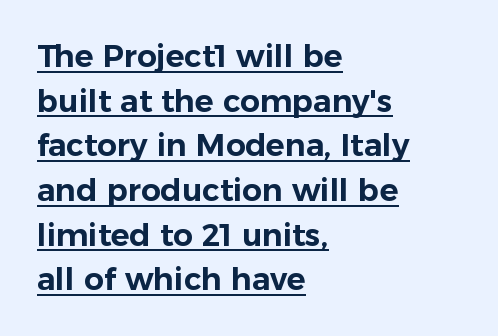
The image shows 31 px sans-serif type, upright; set left-aligned, normal line spacing (1.44x), normal letter spacing, underlined; low stroke contrast and a medium x-height.
